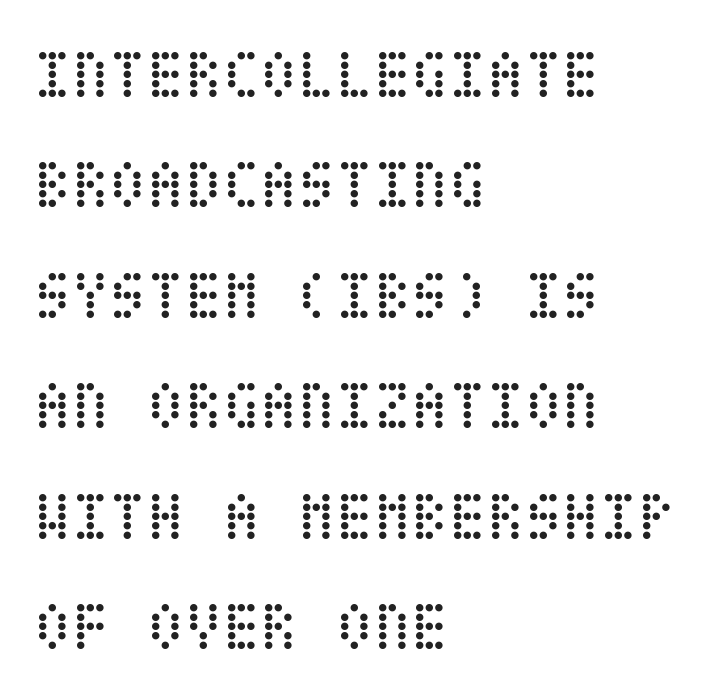
{"italic": "no", "bold": "no", "weight": "regular", "width": "condensed", "stroke_contrast": "low", "x_height": "large", "underline": "no", "align": "left", "line_spacing": "normal", "line_spacing_ratio": 1.6, "letter_spacing": "normal", "letter_spacing_em": 0.0, "glyph_px": 69}
